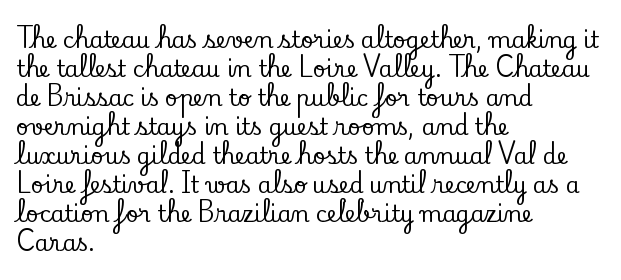
Q: Is the text italic (slanted)? A: No, it is upright.
Q: Is the text underlined? A: No.
Q: How is the paragraph aligned? A: Left-aligned.
Q: Is the spacing between letters normal or unusually wide? A: Normal.
Q: Is the spacing between lines tight, normal or loose? A: Normal.
